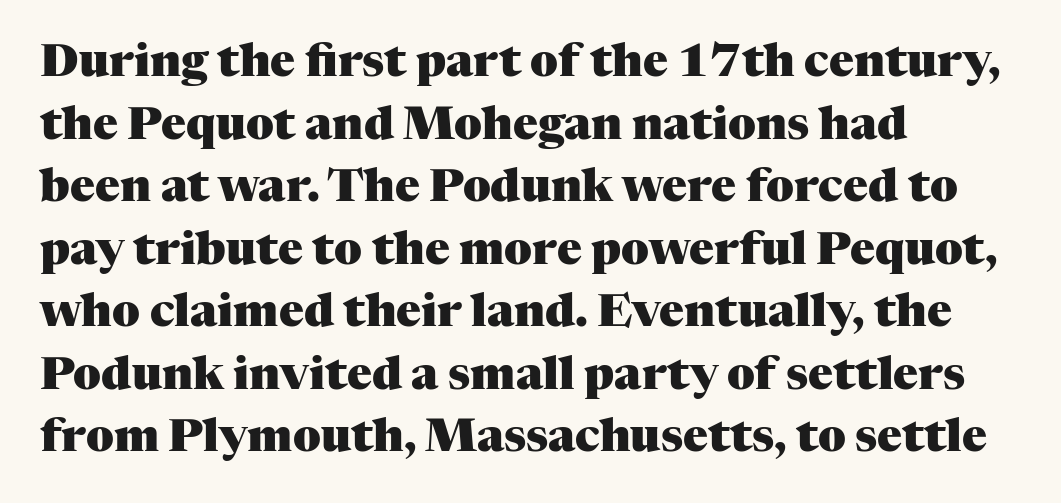
{"serif": "yes", "italic": "no", "bold": "yes", "weight": "heavy", "width": "normal", "stroke_contrast": "medium", "x_height": "medium", "monospaced": "no", "underline": "no", "align": "left", "line_spacing": "normal", "line_spacing_ratio": 1.36, "letter_spacing": "normal", "letter_spacing_em": 0.0, "glyph_px": 46}
